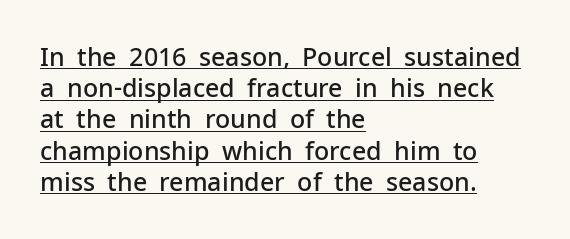
The image shows 25 px text type, upright; set left-aligned, normal line spacing (1.25x), normal letter spacing, underlined.
